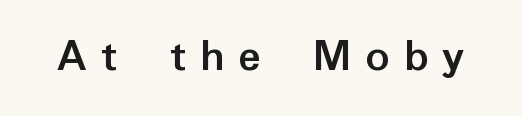
Q: Is the text bold? A: Yes.
Q: Is the text italic (slanted)? A: No, it is upright.
Q: Is the typeface a serif or a sans-serif typeface? A: Sans-serif.
Q: Is the text underlined? A: No.
Q: Is the spacing between letters normal or unusually wide? A: Unusually wide.
Q: Width (condensed, normal, or wide)? A: Normal.
Q: Stroke contrast? A: Low.
Q: x-height? A: Medium.
Q: Monospaced? A: No.
